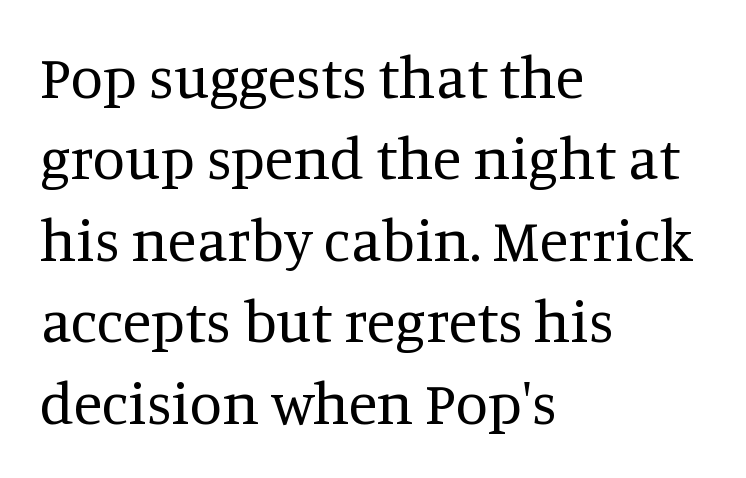
Q: Is the text bold? A: No.
Q: Is the text italic (slanted)? A: No, it is upright.
Q: Is the typeface a serif or a sans-serif typeface? A: Serif.
Q: Is the text underlined? A: No.
Q: How is the paragraph aligned? A: Left-aligned.
Q: Is the spacing between letters normal or unusually wide? A: Normal.
Q: Is the spacing between lines tight, normal or loose? A: Normal.
Q: Width (condensed, normal, or wide)? A: Normal.
Q: Stroke contrast? A: Medium.
Q: x-height? A: Large.
Q: Monospaced? A: No.
